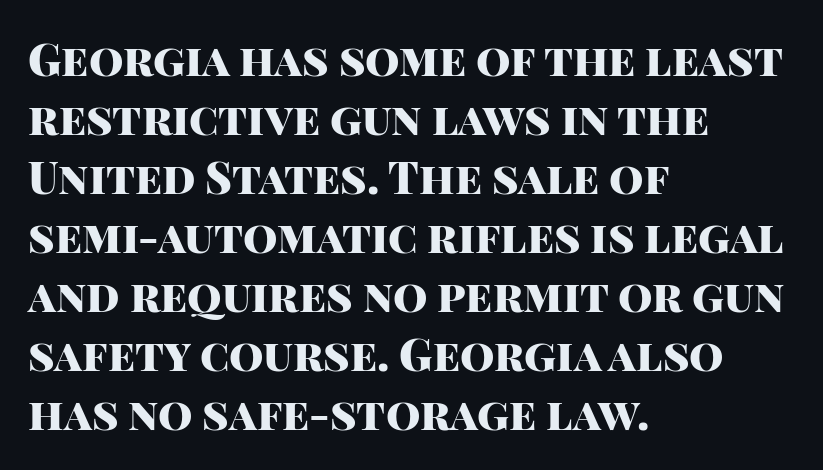
{"serif": "no", "italic": "no", "bold": "yes", "weight": "heavy", "width": "normal", "stroke_contrast": "high", "x_height": "large", "monospaced": "no", "underline": "no", "align": "left", "line_spacing": "normal", "line_spacing_ratio": 1.34, "letter_spacing": "normal", "letter_spacing_em": 0.0, "glyph_px": 44}
